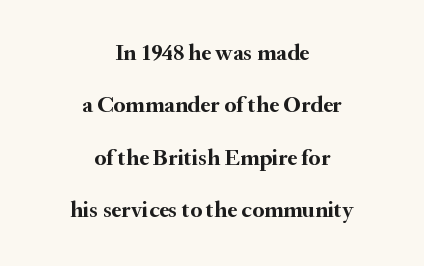
The paragraph shown floats in the horizontal middle. The baseline area is clear. Tracking here is standard; glyphs follow each other at the usual distance. Each glyph is drawn with heavy, bold strokes. The line-height multiplier appears high, well above default.
